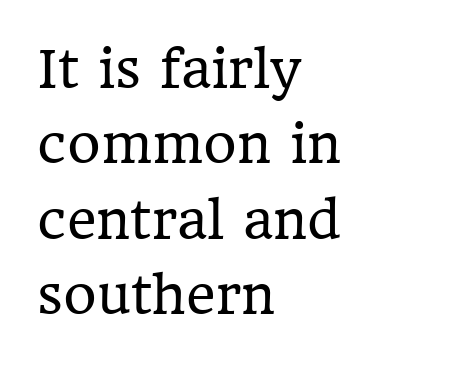
The image shows 51 px regular-weight serif type, upright; set left-aligned, normal line spacing (1.48x), normal letter spacing, not underlined; low stroke contrast and a medium x-height.
